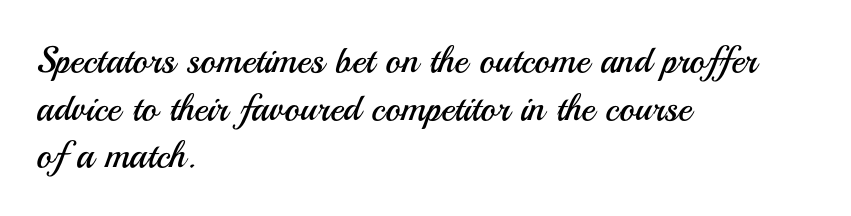
{"serif": "no", "bold": "no", "weight": "regular", "width": "normal", "stroke_contrast": "medium", "x_height": "small", "monospaced": "no", "underline": "no", "align": "left", "line_spacing": "normal", "line_spacing_ratio": 1.29, "letter_spacing": "normal", "letter_spacing_em": 0.0, "glyph_px": 37}
